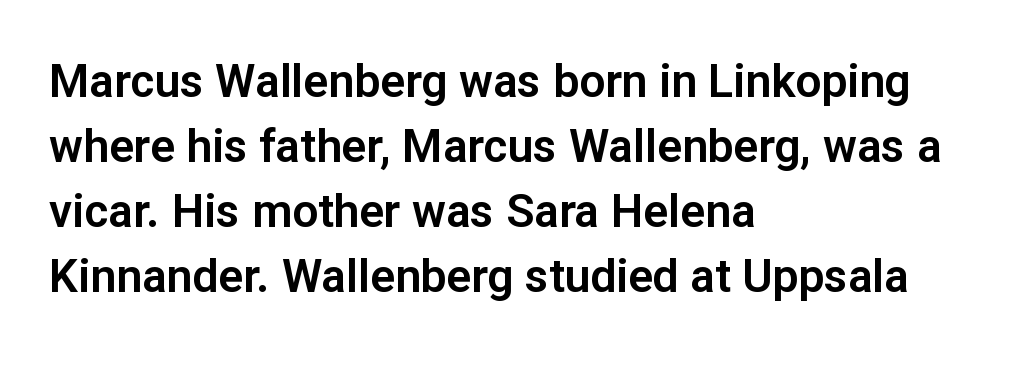
{"serif": "no", "italic": "no", "width": "normal", "stroke_contrast": "low", "x_height": "medium", "monospaced": "no", "underline": "no", "align": "left", "line_spacing": "normal", "line_spacing_ratio": 1.41, "letter_spacing": "normal", "letter_spacing_em": 0.0, "glyph_px": 46}
